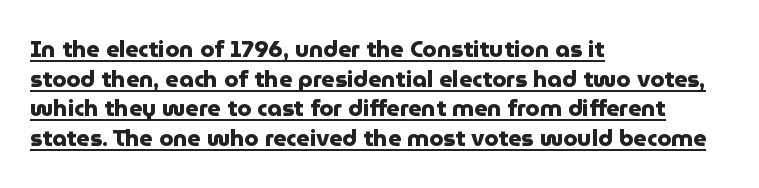
The image shows 23 px bold type, upright; set left-aligned, normal line spacing (1.29x), normal letter spacing, underlined.
